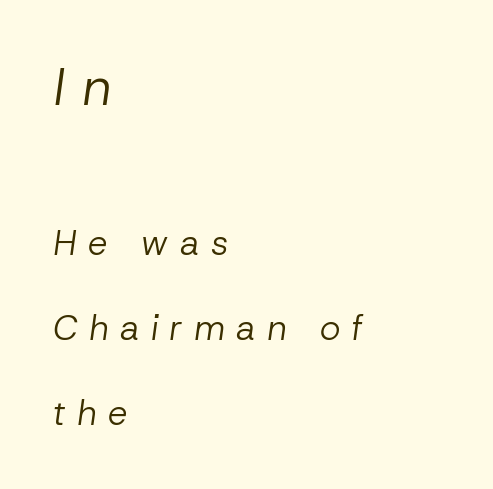
Q: Is the text bold? A: No.
Q: Is the text italic (slanted)? A: Yes, it leans right by about 8 degrees.
Q: Is the text underlined? A: No.
Q: How is the paragraph aligned? A: Left-aligned.
Q: Is the spacing between letters normal or unusually wide? A: Unusually wide.
Q: Is the spacing between lines tight, normal or loose? A: Loose.
Q: Which block of text is set in a larger size, the first (top) or the second (bottom)? A: The first (top) one.
Q: Width (condensed, normal, or wide)? A: Normal.
Q: Stroke contrast? A: Low.
Q: x-height? A: Medium.
Q: Monospaced? A: No.
